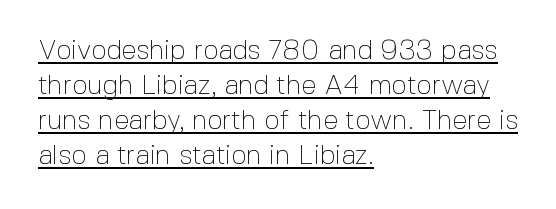
Teacher's note: observe the even left margin — that is flush-left alignment. Decoration check: the copy is underlined. The line-height multiplier appears to be the usual default. You could call the tracking neutral — neither tight nor loose. A light-to-regular cut is what we see here. A roman cut, with each character standing at attention.
